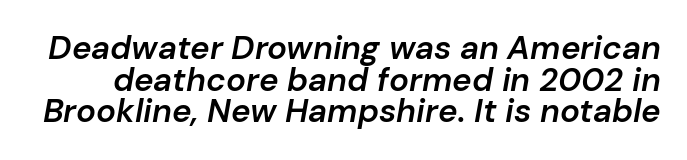
{"italic": "yes", "lean": "right", "slant_degrees": 10, "bold": "semi", "weight": "semibold", "width": "normal", "stroke_contrast": "low", "x_height": "medium", "monospaced": "no", "underline": "no", "line_spacing": "tight", "line_spacing_ratio": 0.96, "letter_spacing": "normal", "letter_spacing_em": 0.0, "glyph_px": 33}
